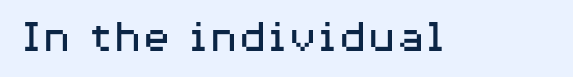
Q: Is the text bold? A: No.
Q: Is the text italic (slanted)? A: No, it is upright.
Q: Is the typeface a serif or a sans-serif typeface? A: Sans-serif.
Q: Is the text underlined? A: No.
Q: Is the spacing between letters normal or unusually wide? A: Normal.
Q: Width (condensed, normal, or wide)? A: Wide.
Q: Stroke contrast? A: Medium.
Q: x-height? A: Medium.
Q: Monospaced? A: No.
